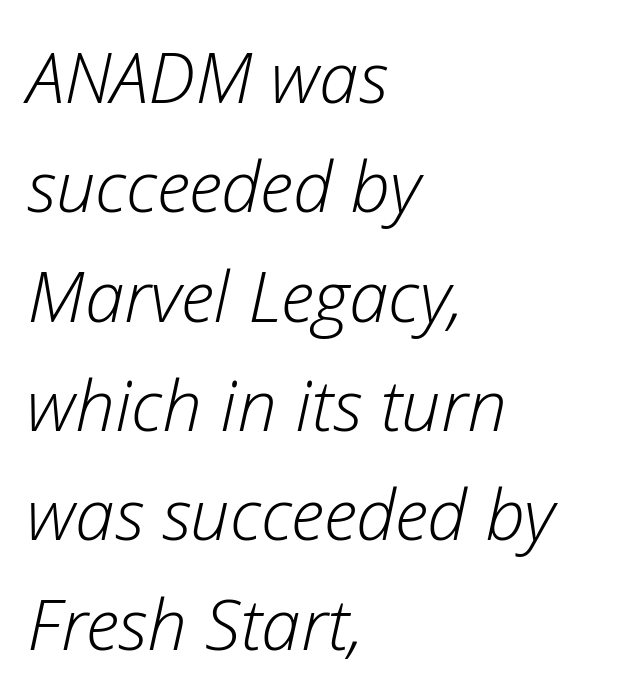
{"italic": "yes", "lean": "right", "slant_degrees": 12, "bold": "no", "weight": "light", "width": "normal", "stroke_contrast": "low", "x_height": "medium", "monospaced": "no", "underline": "no", "align": "left", "line_spacing": "normal", "line_spacing_ratio": 1.54, "letter_spacing": "normal", "letter_spacing_em": 0.0, "glyph_px": 71}
